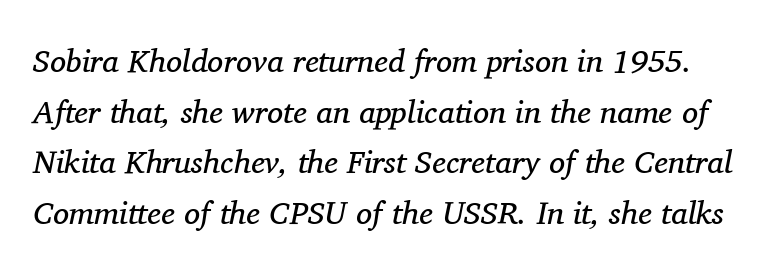
The passage shown is not bold in any degree. The space between consecutive lines is moderate. What stands out about the letter spacing? Nothing — it is the standard amount. The foot of each line stays bare and open. Font category for this specimen: serif. The rendering uses natural spacing where letterforms have individual widths.
